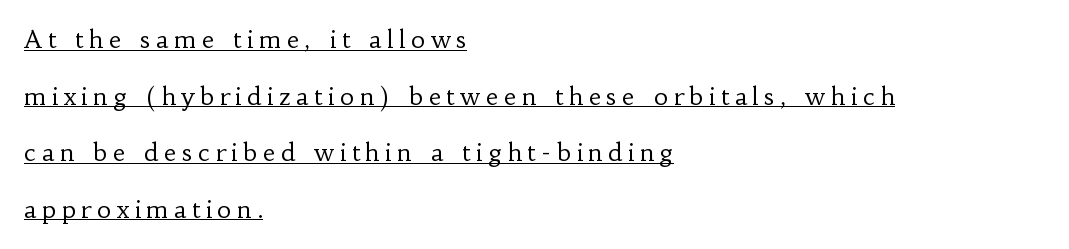
Q: Is the text bold? A: No.
Q: Is the text italic (slanted)? A: No, it is upright.
Q: Is the text underlined? A: Yes.
Q: How is the paragraph aligned? A: Left-aligned.
Q: Is the spacing between letters normal or unusually wide? A: Unusually wide.
Q: Is the spacing between lines tight, normal or loose? A: Loose.
